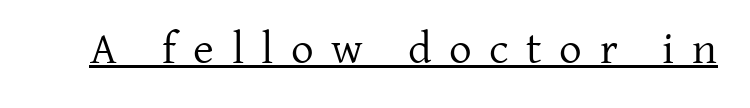
Designer's note — italics off, roman on. Caption: face not bold, strokes unweighted. The typeface chosen for these lines features serifs. You could not count columns in this text — the font is proportionally spaced. In terms of letterspacing, this is a distinctly airy, spread setting.
